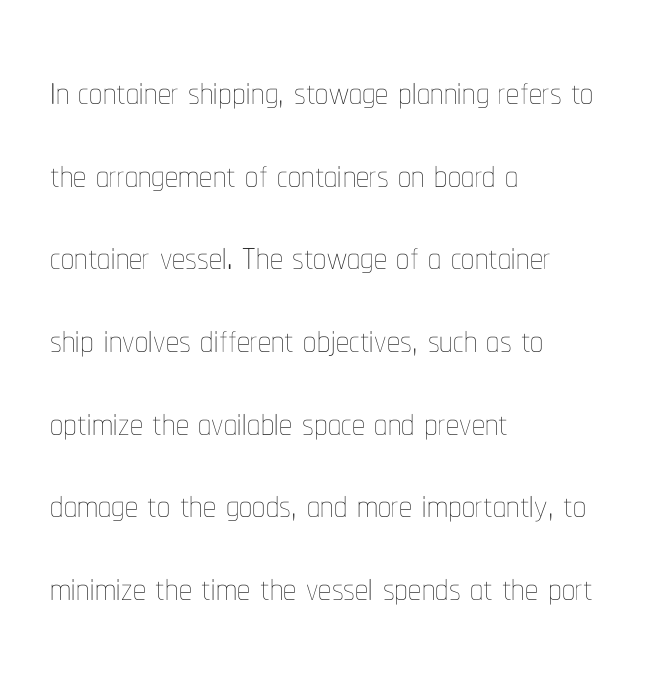
{"italic": "no", "bold": "no", "weight": "thin", "width": "condensed", "stroke_contrast": "low", "x_height": "medium", "monospaced": "no", "underline": "no", "align": "left", "line_spacing": "normal", "line_spacing_ratio": 1.59, "letter_spacing": "normal", "letter_spacing_em": 0.0, "glyph_px": 52}
